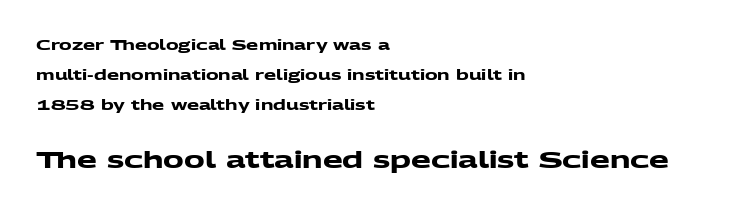
The image shows 23 px bold type; set left-aligned, loose line spacing (2.16x), normal letter spacing, not underlined; the second (bottom) block is 1.64x larger.
